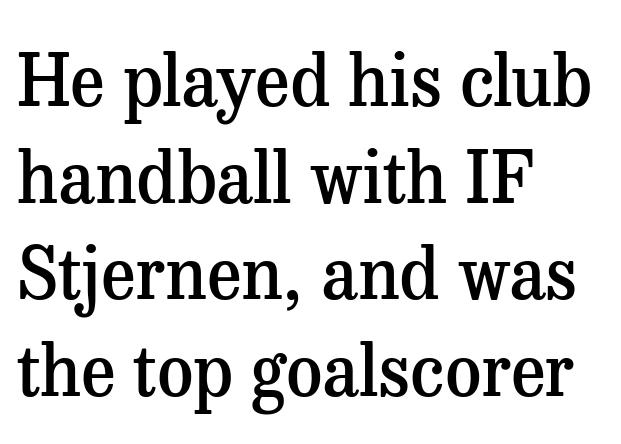
I'd call this a serif setting — the letters wear small feet. Is this a fixed-width face? No — the glyphs have proportional, varying widths. The words here are not underlined. The font is running at a semibold setting, under full bold.
